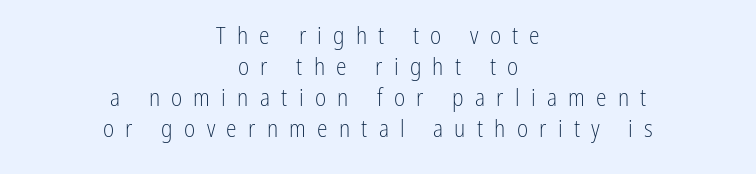
{"italic": "no", "bold": "no", "underline": "no", "align": "center", "line_spacing": "normal", "line_spacing_ratio": 1.29, "letter_spacing": "wide", "letter_spacing_em": 0.47, "glyph_px": 24}
